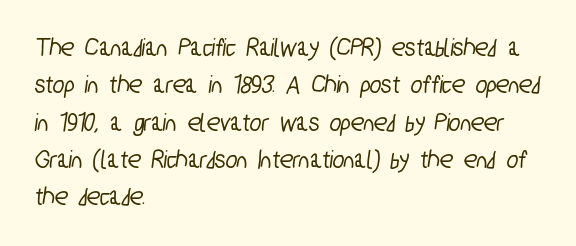
The image shows 27 px text type; set left-aligned, normal line spacing (1.38x), normal letter spacing, not underlined.
